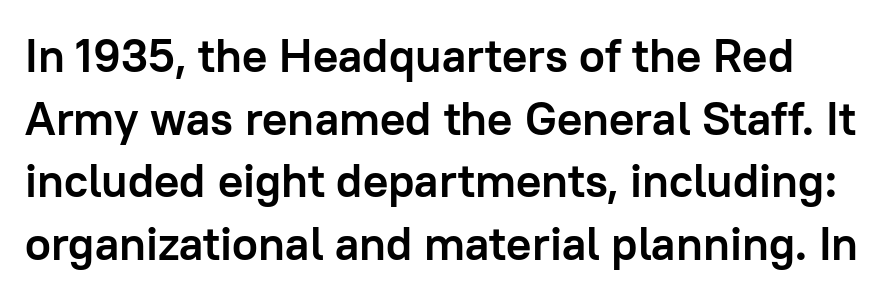
The image shows 47 px semibold sans-serif type, upright; set normal line spacing (1.33x), normal letter spacing, not underlined; low stroke contrast and a medium x-height.
